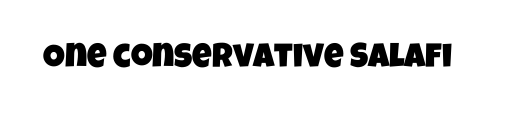
The image shows 34 px condensed sans-serif type; set normal letter spacing, not underlined; low stroke contrast and a large x-height.
